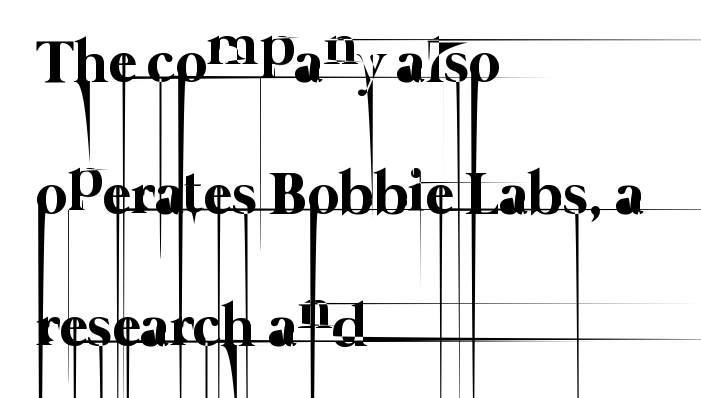
{"bold": "no", "weight": "thin", "width": "normal", "stroke_contrast": "low", "x_height": "medium", "monospaced": "no", "underline": "no", "align": "left", "line_spacing": "loose", "line_spacing_ratio": 2.16, "letter_spacing": "normal", "letter_spacing_em": 0.0, "glyph_px": 61}
